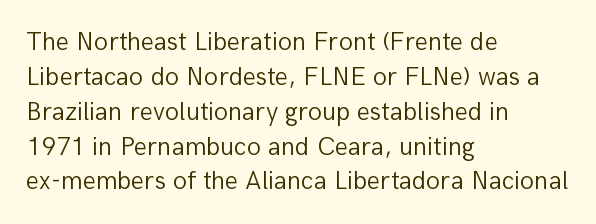
The strip under each line holds only bare page. Short note: letters normally spaced. The axis of the letterforms is exactly vertical. Line spacing here is normal. The rendering anchors every line to the left-hand side.
